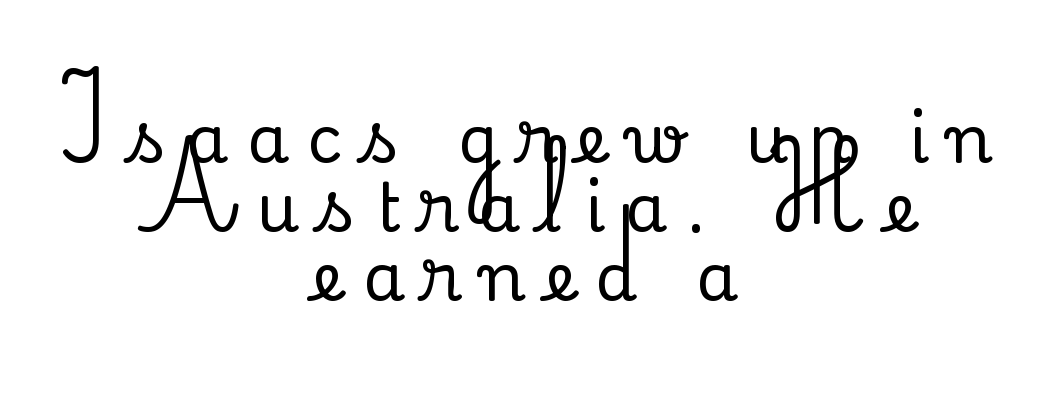
Q: Is the text italic (slanted)? A: No, it is upright.
Q: Is the typeface a serif or a sans-serif typeface? A: Serif.
Q: Is the text underlined? A: No.
Q: How is the paragraph aligned? A: Centered.
Q: Is the spacing between letters normal or unusually wide? A: Unusually wide.
Q: Is the spacing between lines tight, normal or loose? A: Tight.
Q: Width (condensed, normal, or wide)? A: Normal.
Q: Stroke contrast? A: Low.
Q: x-height? A: Small.
Q: Monospaced? A: No.
